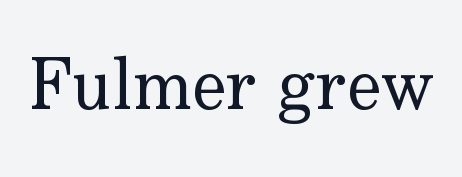
Q: Is the text bold? A: No.
Q: Is the text italic (slanted)? A: No, it is upright.
Q: Is the typeface a serif or a sans-serif typeface? A: Serif.
Q: Is the text underlined? A: No.
Q: Is the spacing between letters normal or unusually wide? A: Normal.
Q: Width (condensed, normal, or wide)? A: Normal.
Q: Stroke contrast? A: Low.
Q: x-height? A: Small.
Q: Monospaced? A: No.
